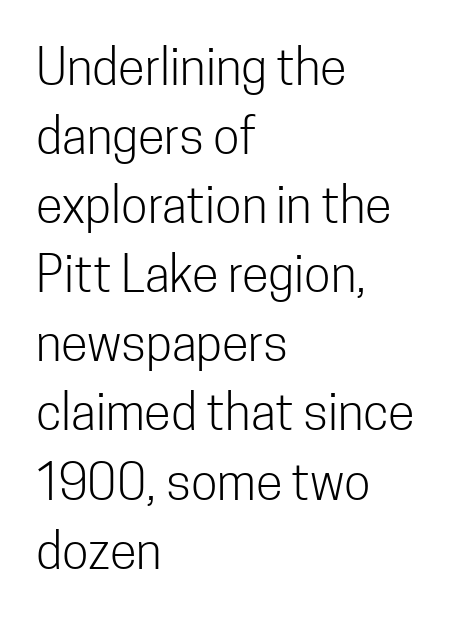
Q: Is the text bold? A: No.
Q: Is the text italic (slanted)? A: No, it is upright.
Q: Is the typeface a serif or a sans-serif typeface? A: Sans-serif.
Q: Is the text underlined? A: No.
Q: How is the paragraph aligned? A: Left-aligned.
Q: Is the spacing between letters normal or unusually wide? A: Normal.
Q: Is the spacing between lines tight, normal or loose? A: Normal.
Q: Width (condensed, normal, or wide)? A: Condensed.
Q: Stroke contrast? A: Low.
Q: x-height? A: Medium.
Q: Monospaced? A: No.
